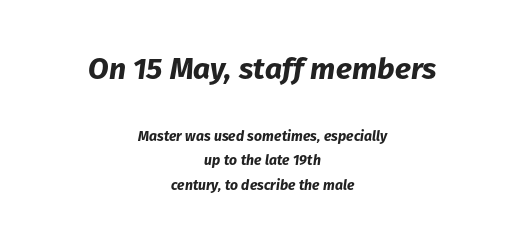
The image shows 30 px bold type, italic (leaning right); set centered, line spacing 1.76x, normal letter spacing, not underlined; the first (top) block is 2.14x larger; low stroke contrast and a medium x-height.
